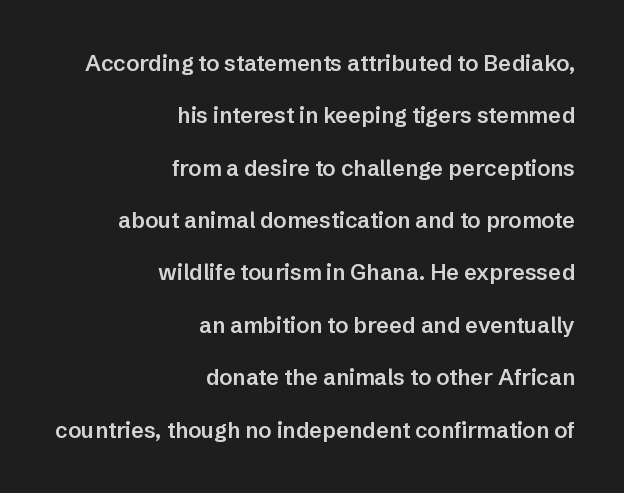
Q: Is the text bold? A: Semi-bold.
Q: Is the text italic (slanted)? A: No, it is upright.
Q: Is the text underlined? A: No.
Q: How is the paragraph aligned? A: Right-aligned.
Q: Is the spacing between letters normal or unusually wide? A: Normal.
Q: Is the spacing between lines tight, normal or loose? A: Loose.
